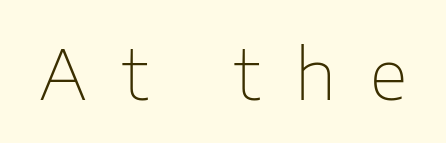
Q: Is the text bold? A: No.
Q: Is the text italic (slanted)? A: No, it is upright.
Q: Is the typeface a serif or a sans-serif typeface? A: Sans-serif.
Q: Is the text underlined? A: No.
Q: Is the spacing between letters normal or unusually wide? A: Unusually wide.
Q: Width (condensed, normal, or wide)? A: Normal.
Q: Stroke contrast? A: Low.
Q: x-height? A: Medium.
Q: Monospaced? A: No.
